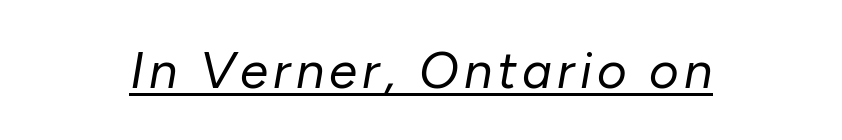
The image shows 51 px regular-weight type, italic (leaning right); set underlined; low stroke contrast and a medium x-height.
